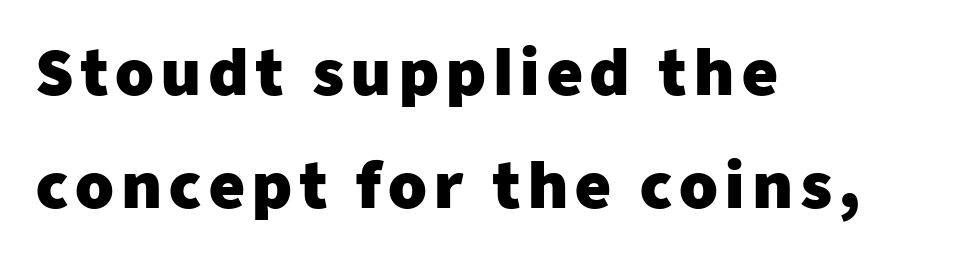
The image shows 62 px heavy sans-serif type, upright; set left-aligned, line spacing 1.82x, not underlined; low stroke contrast and a medium x-height.
